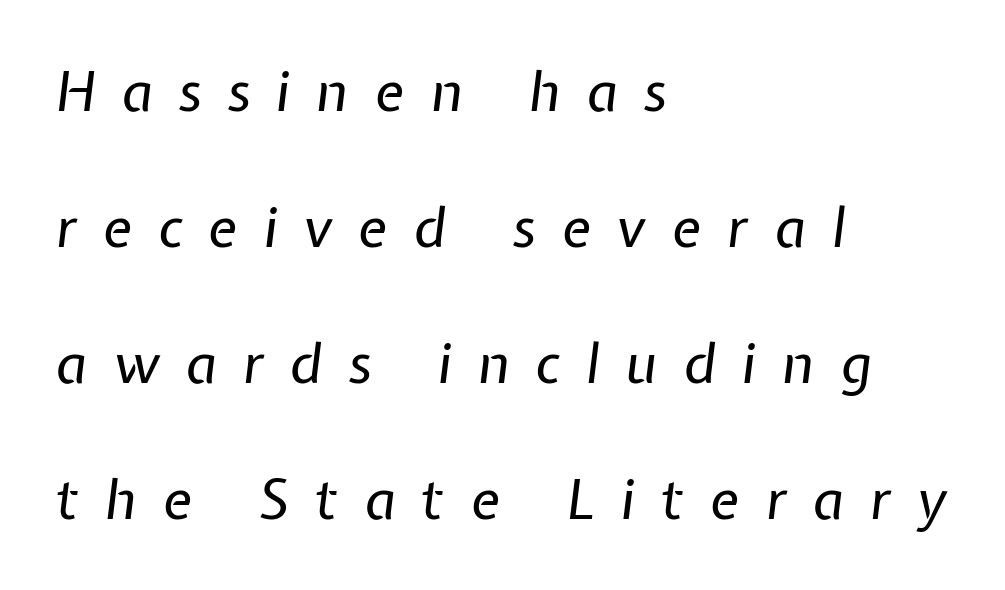
The image shows 55 px regular-weight type, italic (leaning right); set left-aligned, loose line spacing (2.47x), unusually wide letter spacing (+0.47 em), not underlined; low stroke contrast and a medium x-height.
